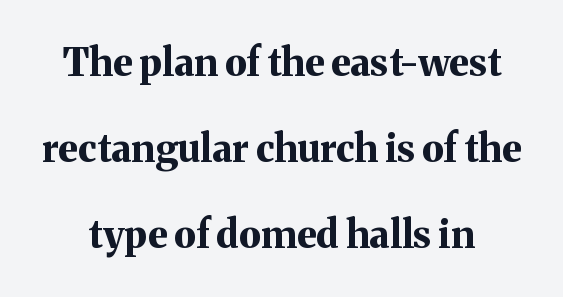
One glance says open: line gaps are wider than usual. The gap between lines stays unmarked. The letters advance in unequal steps, a hallmark of proportional type. The letters stand straight up with perfectly vertical stems.
